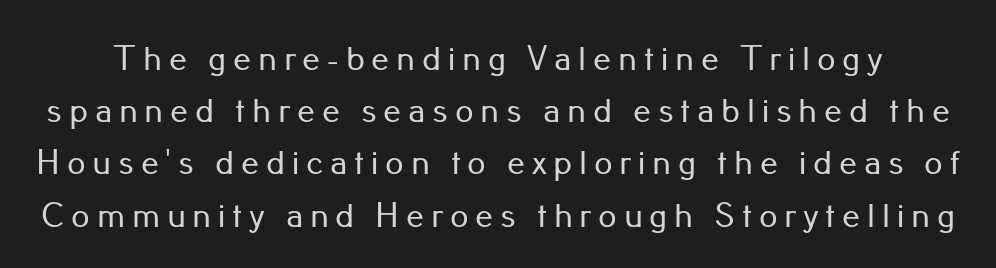
{"serif": "no", "italic": "no", "width": "normal", "stroke_contrast": "low", "x_height": "small", "monospaced": "no", "underline": "no", "line_spacing": "normal", "line_spacing_ratio": 1.45, "glyph_px": 36}
